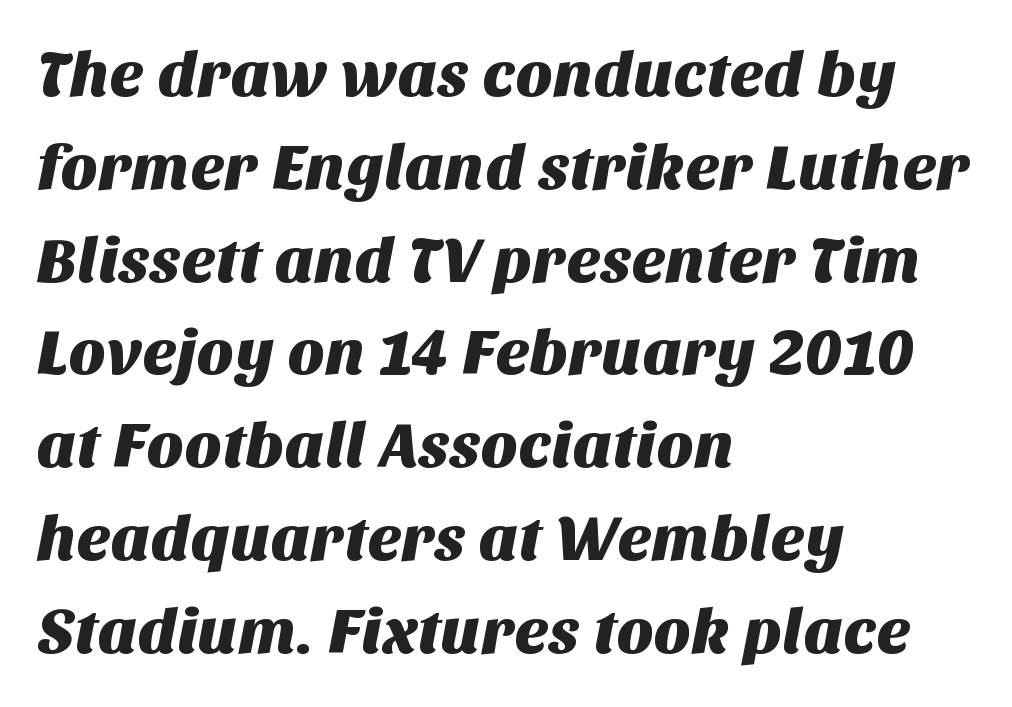
Q: Is the typeface a serif or a sans-serif typeface? A: Sans-serif.
Q: Is the text underlined? A: No.
Q: How is the paragraph aligned? A: Left-aligned.
Q: Is the spacing between letters normal or unusually wide? A: Normal.
Q: Is the spacing between lines tight, normal or loose? A: Normal.
Q: Width (condensed, normal, or wide)? A: Normal.
Q: Stroke contrast? A: Medium.
Q: x-height? A: Large.
Q: Monospaced? A: No.
